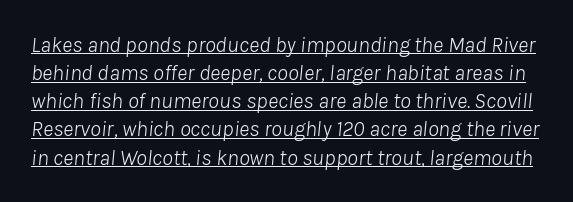
The designer left line spacing at the default. The glyphs are accompanied by a horizontal stroke just below them. No heavy texture on the line: the type isn't bold. The specimen reads as italic at a glance. Short note: letters normally spaced.
